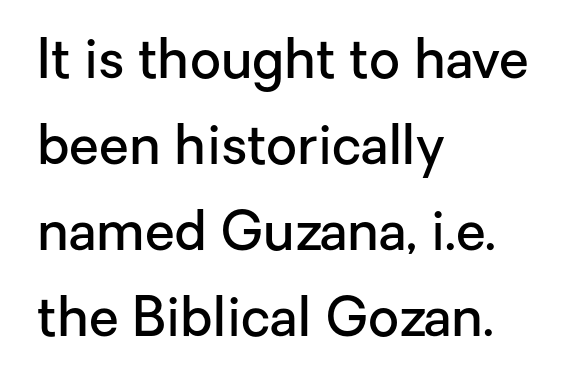
{"serif": "no", "italic": "no", "bold": "semi", "weight": "semibold", "width": "normal", "stroke_contrast": "low", "x_height": "medium", "monospaced": "no", "underline": "no", "align": "left", "line_spacing": "normal", "line_spacing_ratio": 1.59, "letter_spacing": "normal", "letter_spacing_em": 0.0, "glyph_px": 54}
